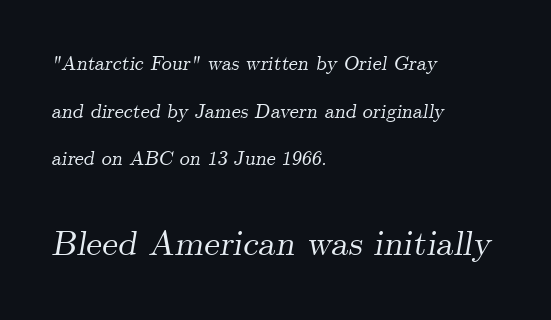
{"serif": "yes", "italic": "yes", "lean": "right", "slant_degrees": 9, "width": "normal", "stroke_contrast": "medium", "x_height": "small", "monospaced": "no", "underline": "no", "align": "left", "line_spacing": "loose", "line_spacing_ratio": 2.38, "letter_spacing": "normal", "letter_spacing_em": 0.0, "larger_block": "second", "size_ratio": 1.75, "glyph_px": 35}
